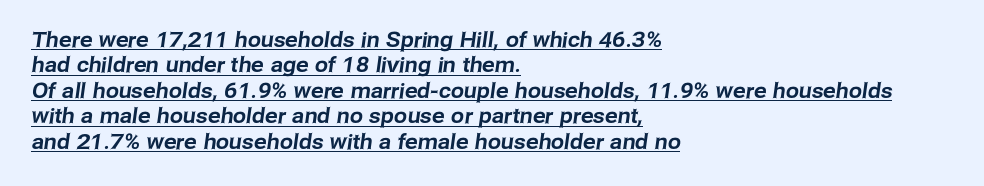
{"underline": "yes", "align": "left", "line_spacing_ratio": 1.21, "letter_spacing": "normal", "letter_spacing_em": 0.0, "glyph_px": 21}
